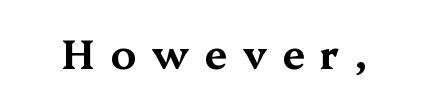
The image shows 41 px wide serif type, upright; set unusually wide letter spacing (+0.37 em), not underlined; medium stroke contrast and a medium x-height.
